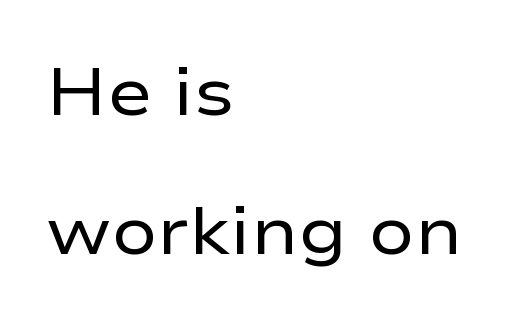
{"serif": "no", "italic": "no", "bold": "no", "weight": "regular", "width": "wide", "stroke_contrast": "low", "x_height": "medium", "monospaced": "no", "underline": "no", "align": "left", "line_spacing": "loose", "line_spacing_ratio": 2.05, "letter_spacing": "normal", "letter_spacing_em": 0.0, "glyph_px": 68}
